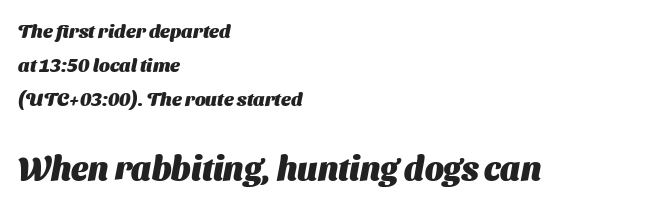
{"serif": "no", "bold": "yes", "weight": "heavy", "width": "normal", "stroke_contrast": "medium", "x_height": "medium", "monospaced": "no", "underline": "no", "align": "left", "line_spacing_ratio": 1.78, "letter_spacing": "normal", "letter_spacing_em": 0.0, "larger_block": "second", "size_ratio": 1.74, "glyph_px": 33}
